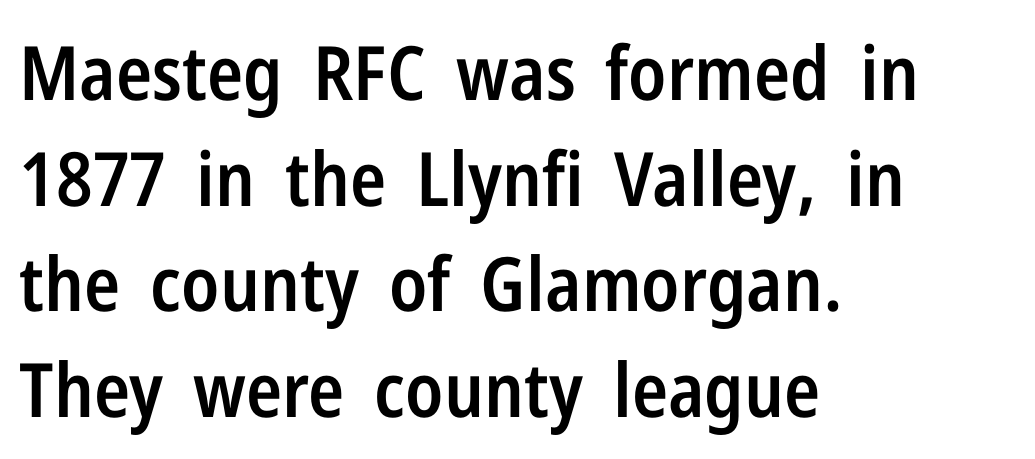
The image shows 75 px semibold, condensed sans-serif type, upright; set left-aligned, normal line spacing (1.41x), normal letter spacing, not underlined; low stroke contrast and a medium x-height.
